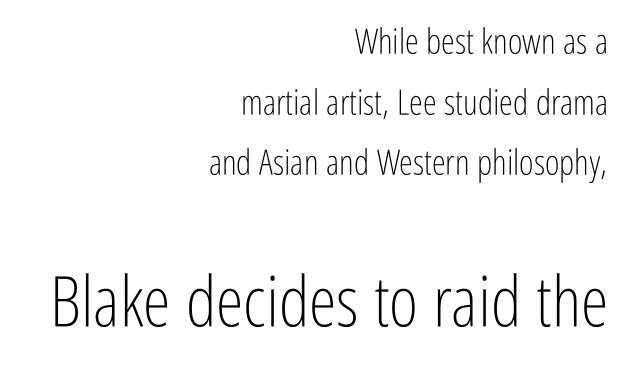
Bare-footed words on every line. Top chunk: small. Bottom chunk: large. Nothing unusual about the tracking: characters are spaced as the font intends. A roman cut, with each character standing at attention.
